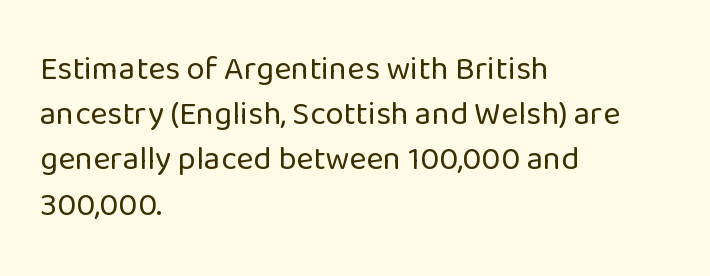
Q: Is the text bold? A: No.
Q: Is the text italic (slanted)? A: No, it is upright.
Q: Is the typeface a serif or a sans-serif typeface? A: Sans-serif.
Q: Is the text underlined? A: No.
Q: How is the paragraph aligned? A: Left-aligned.
Q: Is the spacing between letters normal or unusually wide? A: Normal.
Q: Is the spacing between lines tight, normal or loose? A: Normal.
Q: Width (condensed, normal, or wide)? A: Normal.
Q: Stroke contrast? A: Low.
Q: x-height? A: Medium.
Q: Monospaced? A: No.
